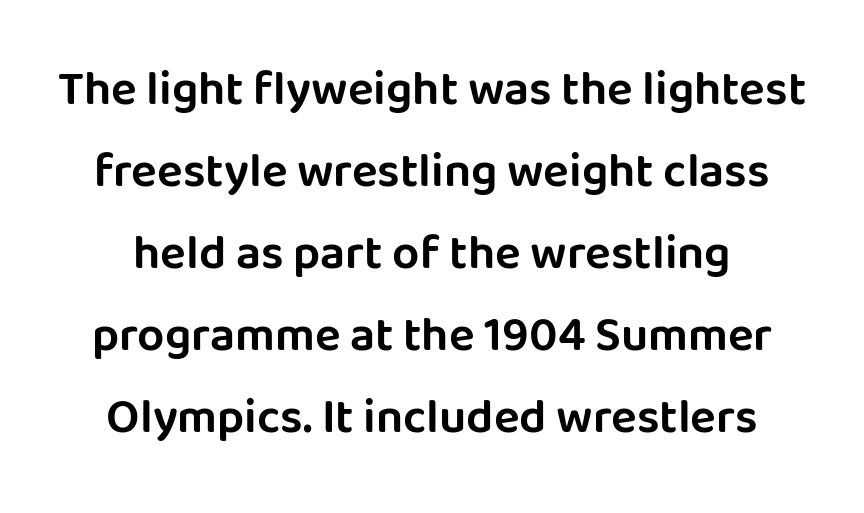
Q: Is the text italic (slanted)? A: No, it is upright.
Q: Is the typeface a serif or a sans-serif typeface? A: Sans-serif.
Q: Is the text underlined? A: No.
Q: Is the spacing between letters normal or unusually wide? A: Normal.
Q: Width (condensed, normal, or wide)? A: Normal.
Q: Stroke contrast? A: Low.
Q: x-height? A: Large.
Q: Monospaced? A: No.
